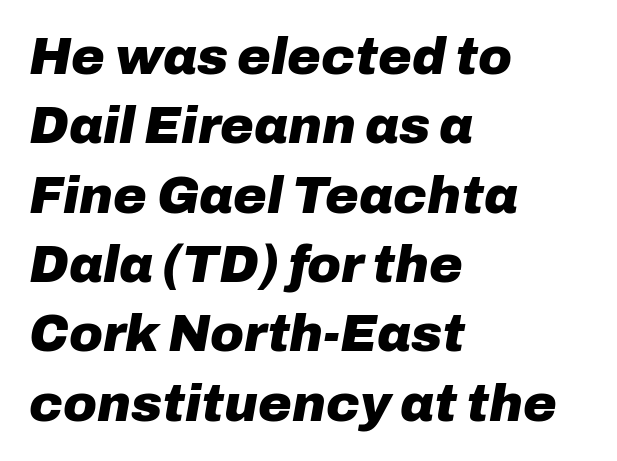
Look at the stroke-to-counter ratio: heavy, a bold. The glyphs look as if they've been sheared to an angle. This sample keeps an unexceptional amount of space between lines. The foot of each line stays bare and open.
